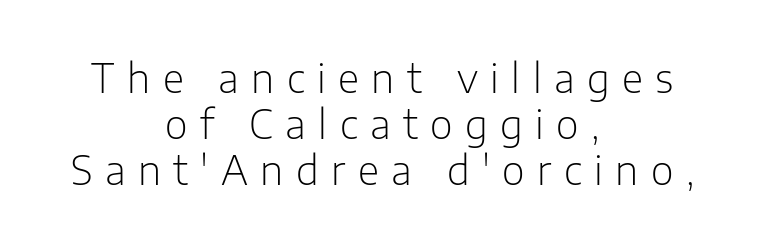
Q: Is the text bold? A: No.
Q: Is the text italic (slanted)? A: No, it is upright.
Q: Is the typeface a serif or a sans-serif typeface? A: Sans-serif.
Q: Is the text underlined? A: No.
Q: How is the paragraph aligned? A: Centered.
Q: Is the spacing between letters normal or unusually wide? A: Unusually wide.
Q: Width (condensed, normal, or wide)? A: Normal.
Q: Stroke contrast? A: Low.
Q: x-height? A: Medium.
Q: Monospaced? A: No.
